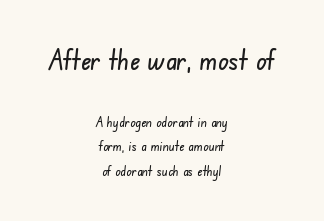
Q: Is the typeface a serif or a sans-serif typeface? A: Sans-serif.
Q: Is the text underlined? A: No.
Q: How is the paragraph aligned? A: Centered.
Q: Is the spacing between letters normal or unusually wide? A: Normal.
Q: Which block of text is set in a larger size, the first (top) or the second (bottom)? A: The first (top) one.
Q: Width (condensed, normal, or wide)? A: Condensed.
Q: Stroke contrast? A: Low.
Q: x-height? A: Small.
Q: Monospaced? A: No.
